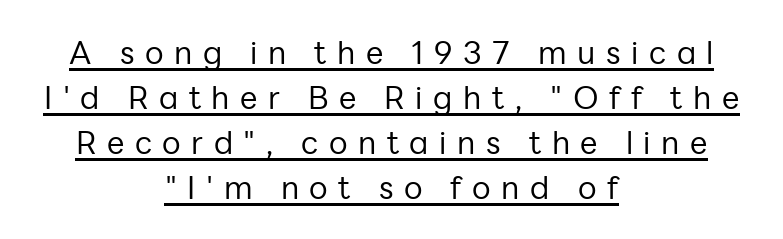
Q: Is the text bold? A: No.
Q: Is the text italic (slanted)? A: No, it is upright.
Q: Is the typeface a serif or a sans-serif typeface? A: Sans-serif.
Q: Is the text underlined? A: Yes.
Q: How is the paragraph aligned? A: Centered.
Q: Is the spacing between letters normal or unusually wide? A: Unusually wide.
Q: Is the spacing between lines tight, normal or loose? A: Normal.
Q: Width (condensed, normal, or wide)? A: Normal.
Q: Stroke contrast? A: Low.
Q: x-height? A: Medium.
Q: Monospaced? A: No.
